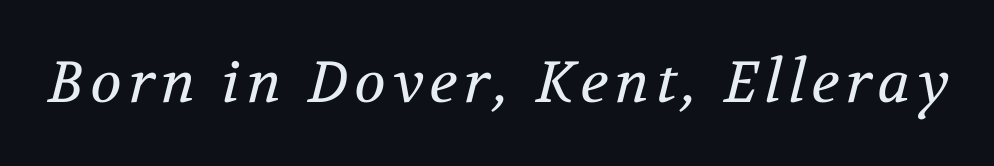
{"serif": "yes", "italic": "yes", "lean": "right", "slant_degrees": 12, "bold": "no", "weight": "regular", "width": "normal", "stroke_contrast": "medium", "x_height": "medium", "monospaced": "no", "underline": "no", "glyph_px": 58}
